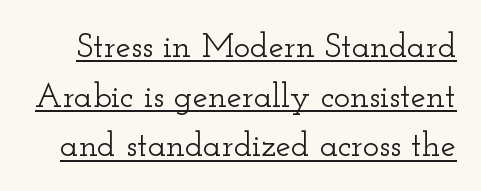
The image shows 34 px wide serif type, upright; set normal line spacing (1.46x), normal letter spacing, underlined; low stroke contrast and a small x-height.
